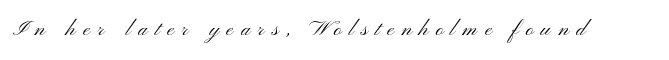
Each stroke keeps to a modest, everyday thickness or less. The tracking reads as deliberately expanded to a designer's eye. Each row of text sits above clean, open space.
